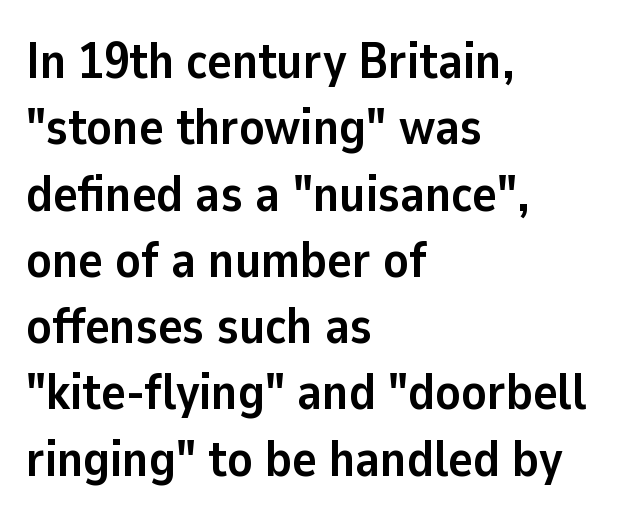
The image shows 51 px semibold sans-serif type, upright; set left-aligned, normal line spacing (1.3x), normal letter spacing, not underlined; low stroke contrast and a medium x-height.
